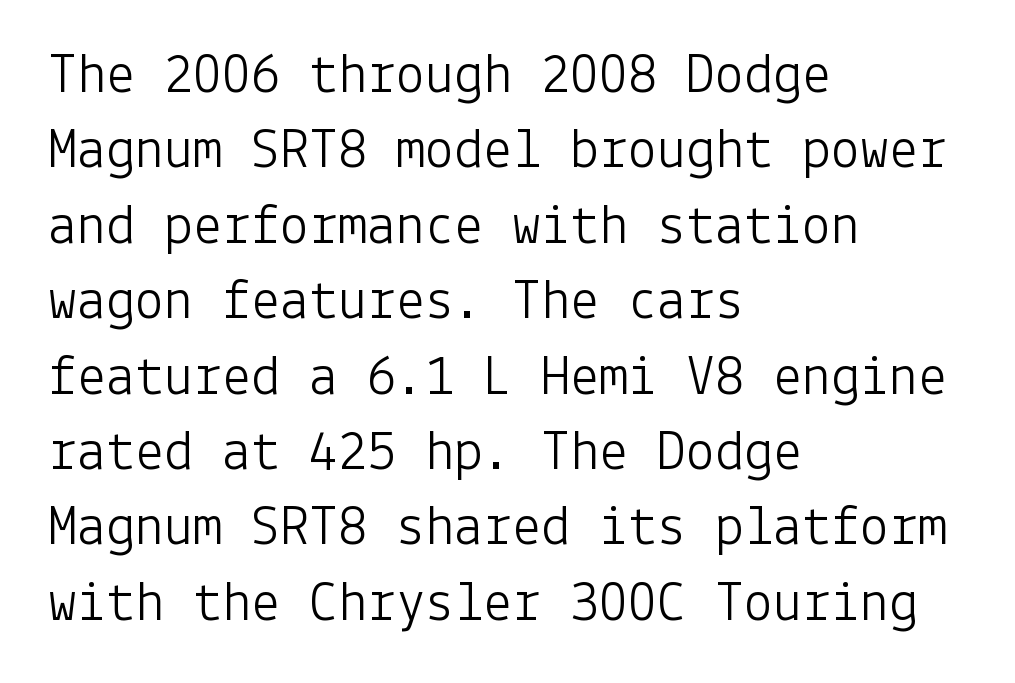
The image shows 58 px light sans-serif type, upright; set left-aligned, normal line spacing (1.3x), normal letter spacing, not underlined; low stroke contrast and a medium x-height.
